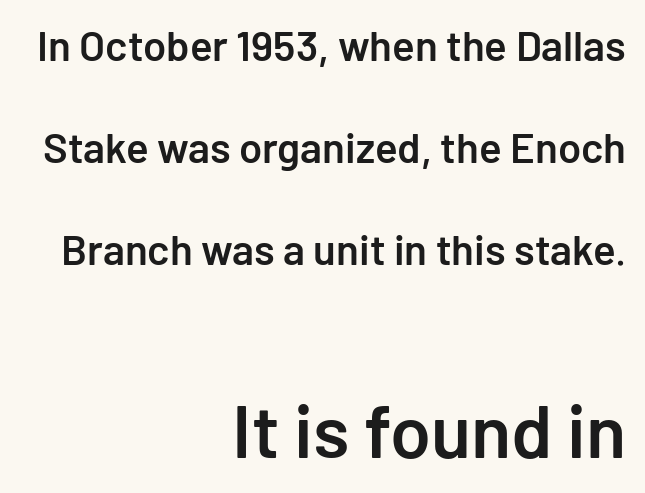
The paragraph shown leans on its right margin. This layout puts the modest block above and the oversized block below. Do the letters lean? They stand straight. Every letter is mildly thick-stroked: semibold rather than bold. This rendering leaves character spacing at its baseline value.
